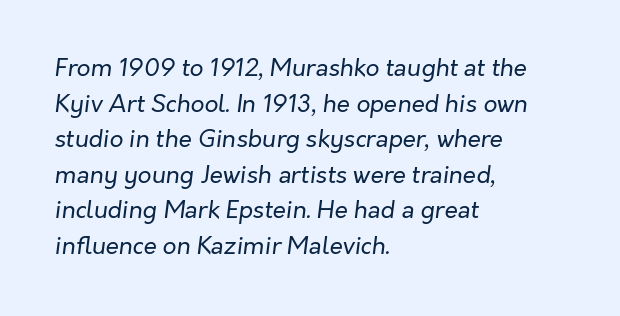
Q: Is the text bold? A: No.
Q: Is the text italic (slanted)? A: Yes, it leans right by about 7 degrees.
Q: Is the text underlined? A: No.
Q: How is the paragraph aligned? A: Left-aligned.
Q: Is the spacing between letters normal or unusually wide? A: Normal.
Q: Is the spacing between lines tight, normal or loose? A: Normal.
